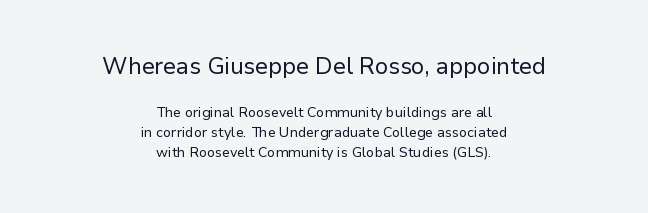
The specimen omits any rule beneath the text block's lines. Alignment: centered. Typesetter's note — upper block bumped up in size, lower block left smaller. This sample uses plain, unmodified letter spacing. Notice how descenders clear the ascenders below comfortably — that's standard leading. No italicization has been applied; the sample stays upright.
